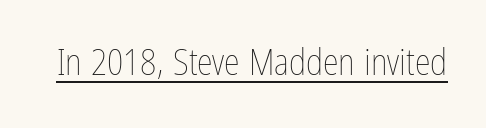
The image shows 36 px thin, condensed type, upright; set normal letter spacing, underlined; low stroke contrast and a medium x-height.
